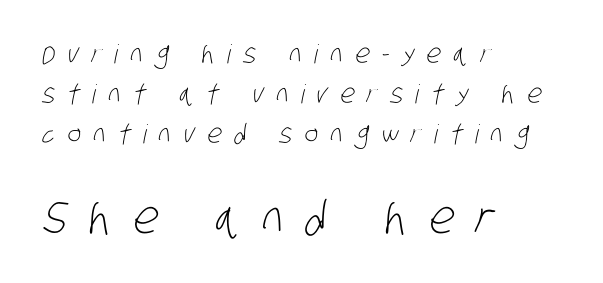
{"serif": "no", "bold": "no", "weight": "light", "width": "condensed", "stroke_contrast": "low", "x_height": "large", "monospaced": "no", "underline": "no", "align": "left", "line_spacing": "normal", "line_spacing_ratio": 1.53, "letter_spacing": "wide", "letter_spacing_em": 0.48, "larger_block": "second", "size_ratio": 1.73, "glyph_px": 45}
